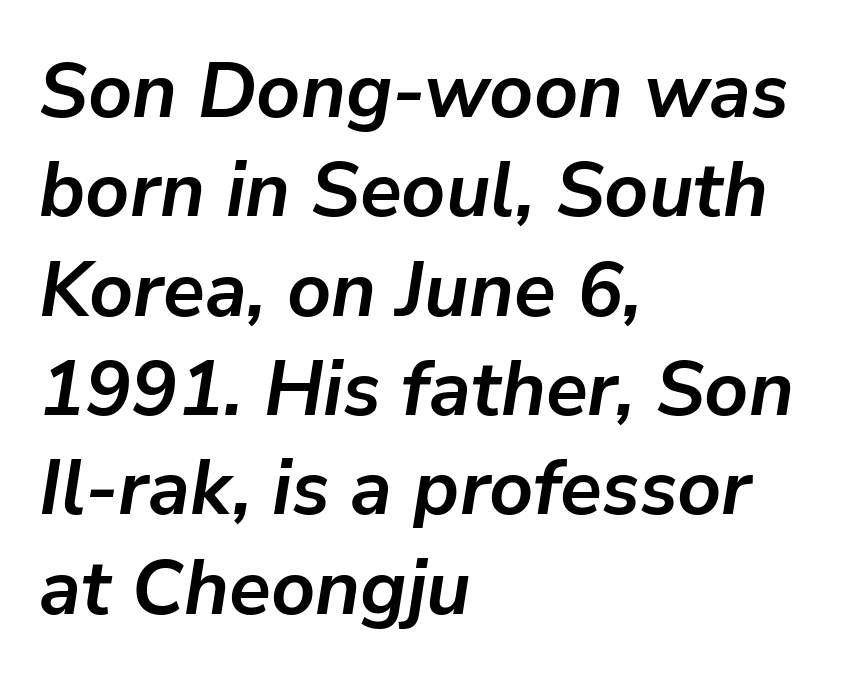
Any mark beneath the type? The region is blank. The rendering uses natural spacing where letterforms have individual widths. Looking at the ascenders, they clearly lean. Alignment: flush left. Is there much room between lines? A standard amount, neither cramped nor airy.
